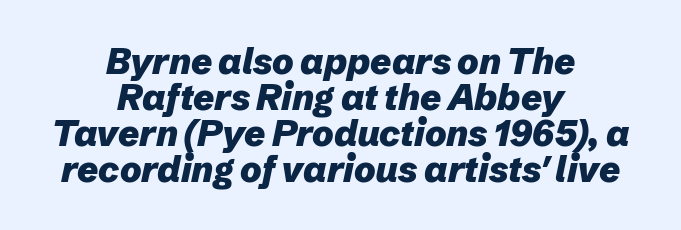
Q: Is the text bold? A: Yes.
Q: Is the text italic (slanted)? A: Yes, it leans right by about 12 degrees.
Q: Is the text underlined? A: No.
Q: How is the paragraph aligned? A: Centered.
Q: Is the spacing between letters normal or unusually wide? A: Normal.
Q: Is the spacing between lines tight, normal or loose? A: Tight.
Q: Width (condensed, normal, or wide)? A: Normal.
Q: Stroke contrast? A: Low.
Q: x-height? A: Medium.
Q: Monospaced? A: No.
